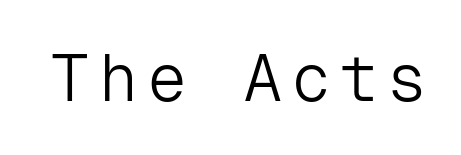
{"serif": "no", "italic": "no", "bold": "no", "weight": "light", "width": "normal", "stroke_contrast": "low", "x_height": "medium", "monospaced": "yes", "underline": "no", "glyph_px": 66}
